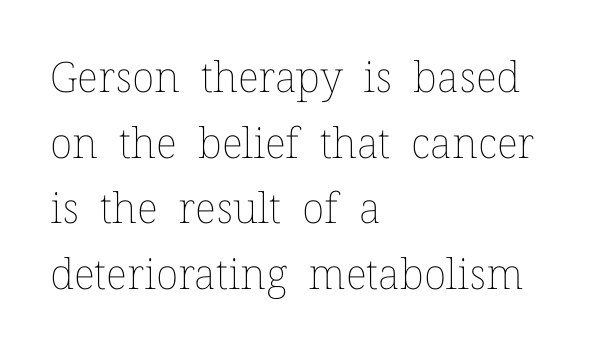
When letters stand straight like this, we call the style roman or upright. The face used here is rendered with its standard letterfit. This rendering uses left alignment, leaving the right contour irregular. Check under the words: just untouched page. The rendering uses a moderate line-height, typical for paragraphs. Is the stroke heavy? The answer is a plain regular-or-lighter.
